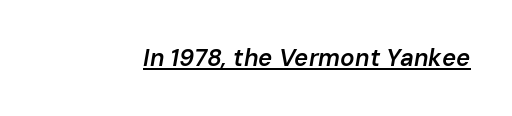
Q: Is the text bold? A: Semi-bold.
Q: Is the text italic (slanted)? A: Yes, it leans right by about 10 degrees.
Q: Is the text underlined? A: Yes.
Q: Is the spacing between letters normal or unusually wide? A: Normal.
